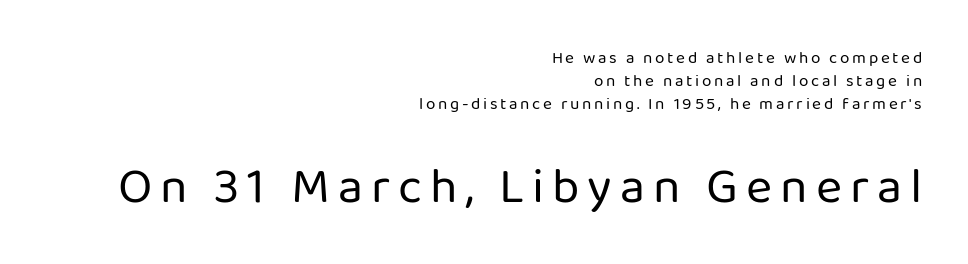
Horizontally, the lines are justified to the trailing edge only. Baseline-to-baseline distance is the conventional proportion of letter height. Nothing heavy about these letters — not bold at all. This is roman type, the default non-slanted kind.
